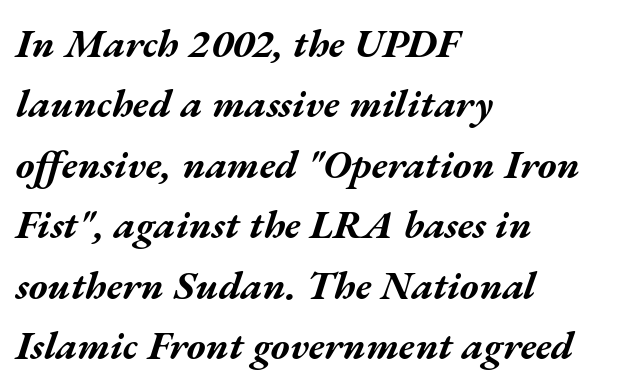
Q: Is the text bold? A: Yes.
Q: Is the text italic (slanted)? A: Yes, it leans right by about 17 degrees.
Q: Is the text underlined? A: No.
Q: How is the paragraph aligned? A: Left-aligned.
Q: Is the spacing between letters normal or unusually wide? A: Normal.
Q: Is the spacing between lines tight, normal or loose? A: Normal.
Q: Width (condensed, normal, or wide)? A: Wide.
Q: Stroke contrast? A: Medium.
Q: x-height? A: Medium.
Q: Monospaced? A: No.
